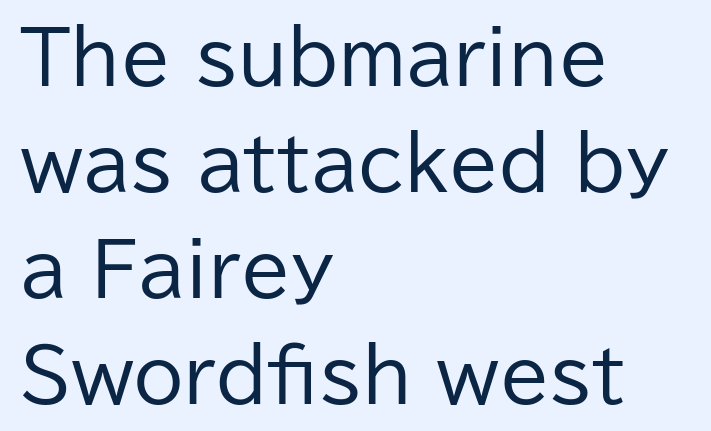
{"serif": "no", "italic": "no", "bold": "no", "weight": "regular", "width": "normal", "stroke_contrast": "low", "x_height": "medium", "monospaced": "no", "underline": "no", "align": "left", "line_spacing": "normal", "line_spacing_ratio": 1.47, "letter_spacing": "normal", "letter_spacing_em": 0.0, "glyph_px": 72}
